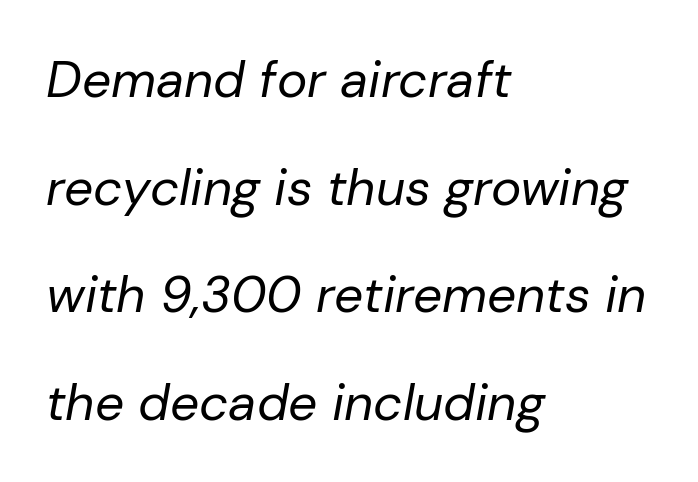
The image shows 51 px regular-weight type, italic (leaning right); set left-aligned, loose line spacing (2.11x), normal letter spacing, not underlined; low stroke contrast and a medium x-height.
